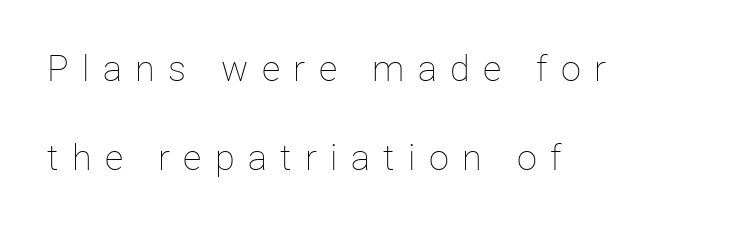
Q: Is the text bold? A: No.
Q: Is the text italic (slanted)? A: No, it is upright.
Q: Is the text underlined? A: No.
Q: How is the paragraph aligned? A: Left-aligned.
Q: Is the spacing between letters normal or unusually wide? A: Unusually wide.
Q: Is the spacing between lines tight, normal or loose? A: Loose.
Q: Width (condensed, normal, or wide)? A: Normal.
Q: Stroke contrast? A: Low.
Q: x-height? A: Medium.
Q: Monospaced? A: No.
